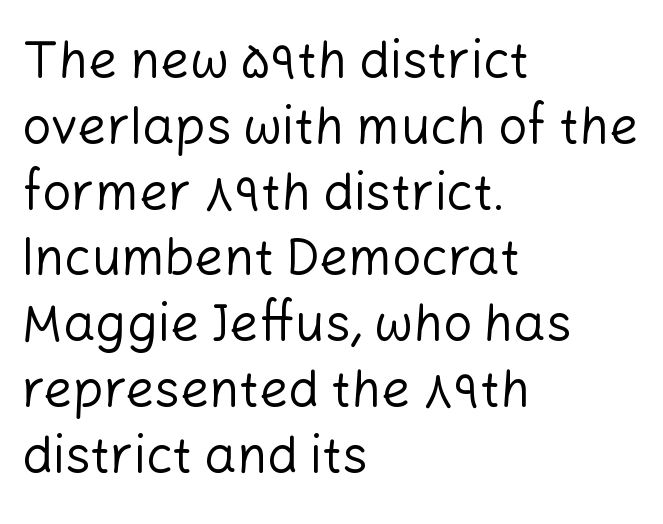
The type sits square on the baseline with zero lean. Nobody drew a line under any word here. Reading down the column, the eye jumps a familiar distance to each next line. Does the copy run flush right? No — it runs flush left. Weight class: somewhere from thin through regular.
